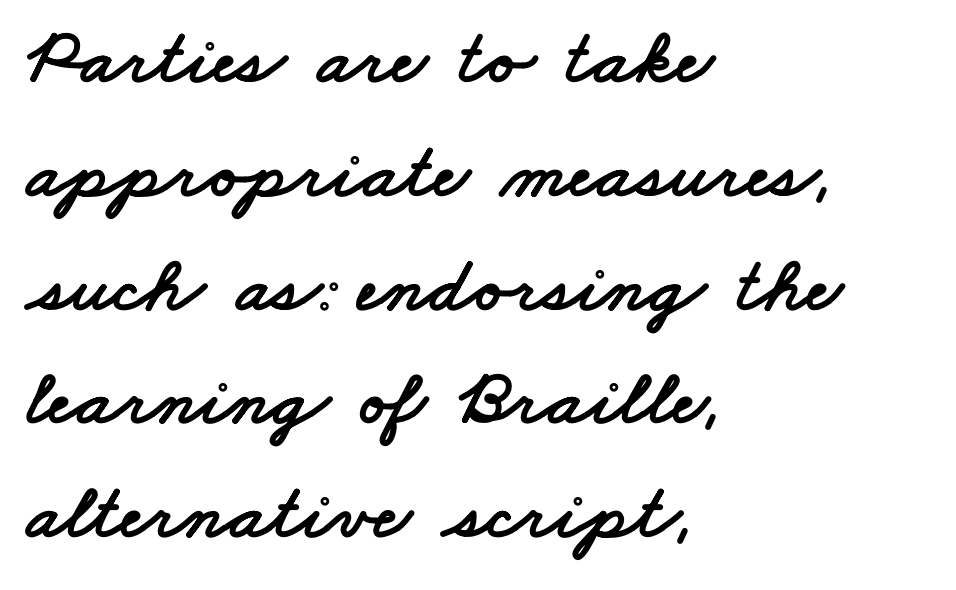
The image shows 79 px wide sans-serif type; set left-aligned, normal line spacing (1.44x), normal letter spacing, not underlined; low stroke contrast and a small x-height.
